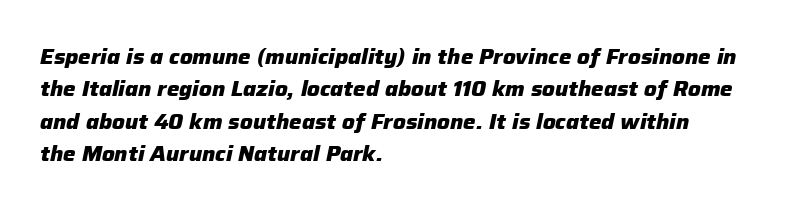
{"italic": "yes", "lean": "right", "slant_degrees": 12, "bold": "yes", "underline": "no", "align": "left", "line_spacing": "normal", "line_spacing_ratio": 1.54, "letter_spacing": "normal", "letter_spacing_em": 0.0, "glyph_px": 21}
